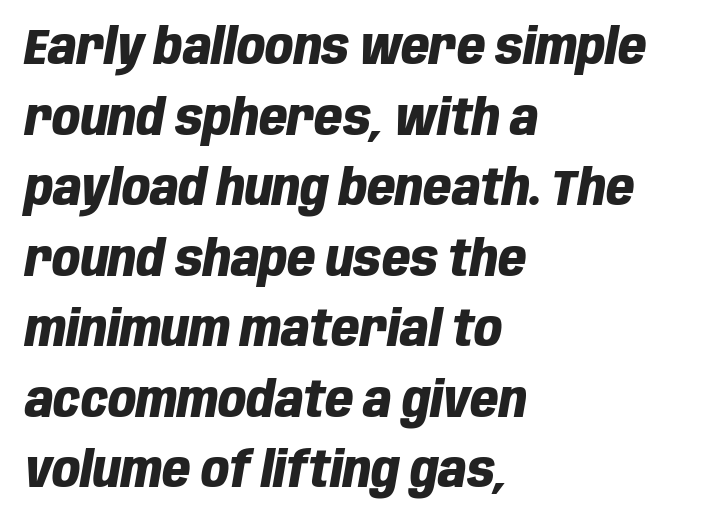
Q: Is the text bold? A: Yes.
Q: Is the text italic (slanted)? A: Yes, it leans right by about 10 degrees.
Q: Is the text underlined? A: No.
Q: How is the paragraph aligned? A: Left-aligned.
Q: Is the spacing between letters normal or unusually wide? A: Normal.
Q: Is the spacing between lines tight, normal or loose? A: Normal.
Q: Width (condensed, normal, or wide)? A: Condensed.
Q: Stroke contrast? A: Low.
Q: x-height? A: Large.
Q: Monospaced? A: No.
